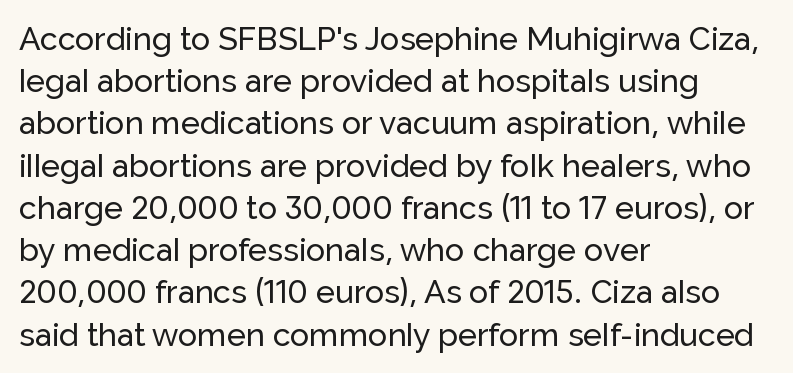
{"serif": "no", "italic": "no", "width": "normal", "stroke_contrast": "low", "x_height": "medium", "monospaced": "no", "underline": "no", "align": "left", "line_spacing": "normal", "line_spacing_ratio": 1.32, "letter_spacing": "normal", "letter_spacing_em": 0.0, "glyph_px": 32}
